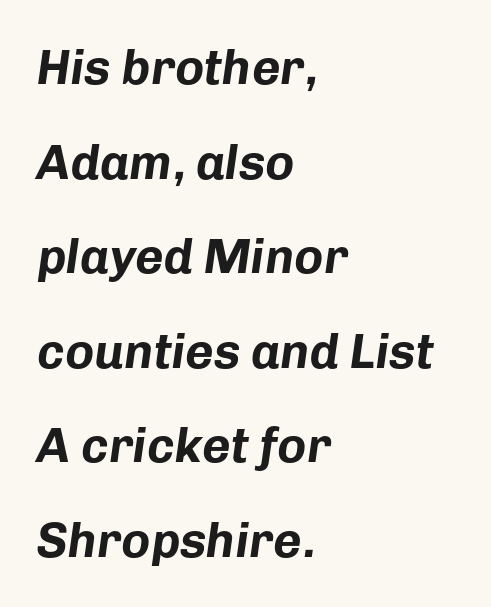
{"italic": "yes", "lean": "right", "slant_degrees": 8, "bold": "yes", "weight": "bold", "width": "normal", "stroke_contrast": "low", "x_height": "medium", "monospaced": "no", "underline": "no", "align": "left", "line_spacing": "loose", "line_spacing_ratio": 1.93, "letter_spacing": "normal", "letter_spacing_em": 0.0, "glyph_px": 49}
